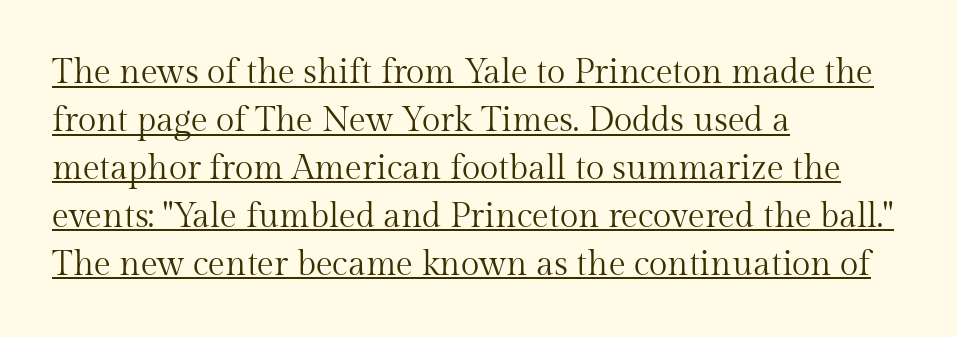
The image shows 34 px regular-weight serif type, upright; set left-aligned, normal line spacing (1.41x), normal letter spacing, underlined; medium stroke contrast and a medium x-height.
